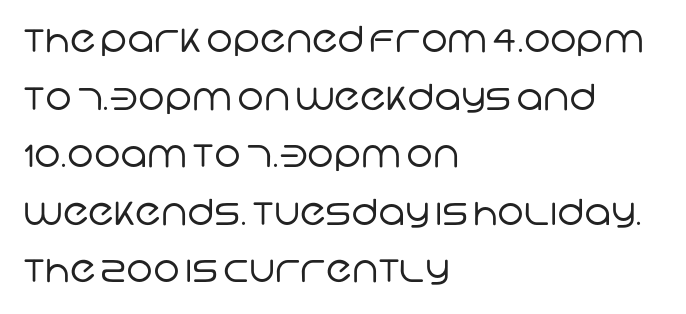
{"serif": "no", "bold": "no", "weight": "regular", "width": "normal", "stroke_contrast": "low", "x_height": "large", "monospaced": "no", "underline": "no", "align": "left", "line_spacing": "normal", "line_spacing_ratio": 1.6, "letter_spacing": "normal", "letter_spacing_em": 0.0, "glyph_px": 36}
